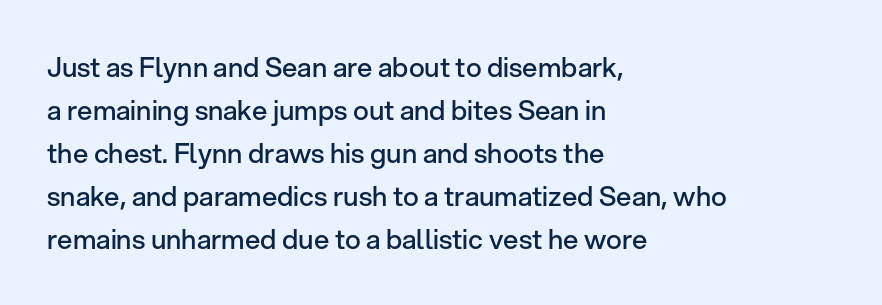
{"italic": "no", "bold": "semi", "underline": "no", "align": "left", "line_spacing": "normal", "line_spacing_ratio": 1.59, "letter_spacing": "normal", "letter_spacing_em": 0.0, "glyph_px": 27}
